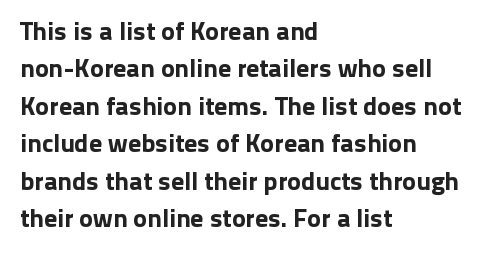
{"italic": "no", "underline": "no", "align": "left", "line_spacing": "normal", "line_spacing_ratio": 1.44, "letter_spacing": "normal", "letter_spacing_em": 0.0, "glyph_px": 26}
